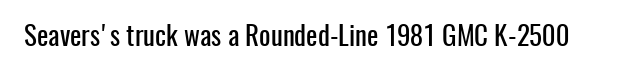
The image shows 27 px text type, upright; set normal letter spacing, not underlined.
